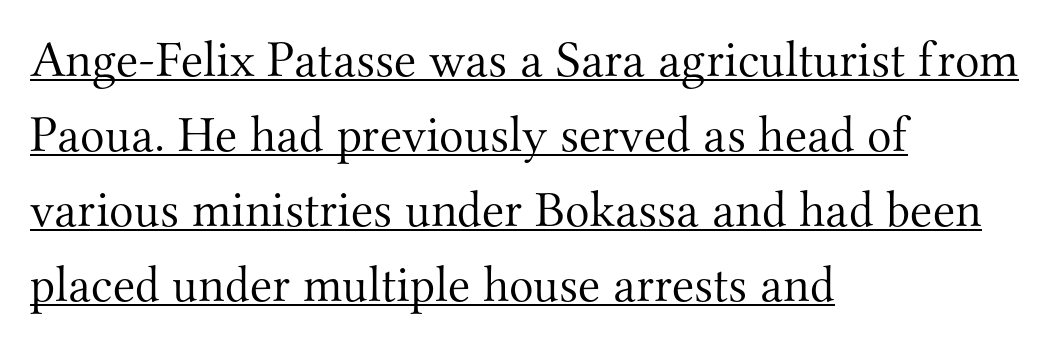
{"serif": "yes", "italic": "no", "bold": "no", "weight": "light", "width": "normal", "stroke_contrast": "medium", "x_height": "small", "monospaced": "no", "underline": "yes", "align": "left", "line_spacing": "normal", "line_spacing_ratio": 1.47, "letter_spacing": "normal", "letter_spacing_em": 0.0, "glyph_px": 51}
